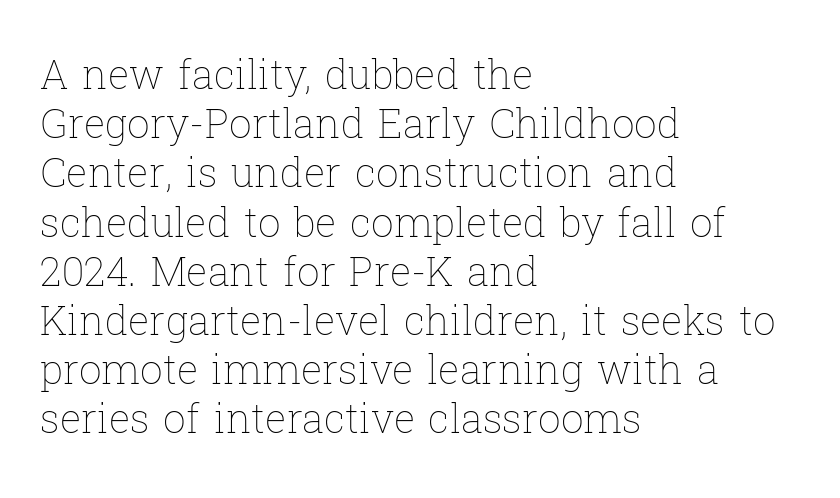
Q: Is the text bold? A: No.
Q: Is the text italic (slanted)? A: No, it is upright.
Q: Is the text underlined? A: No.
Q: How is the paragraph aligned? A: Left-aligned.
Q: Is the spacing between letters normal or unusually wide? A: Normal.
Q: Width (condensed, normal, or wide)? A: Normal.
Q: Stroke contrast? A: Low.
Q: x-height? A: Medium.
Q: Monospaced? A: No.
